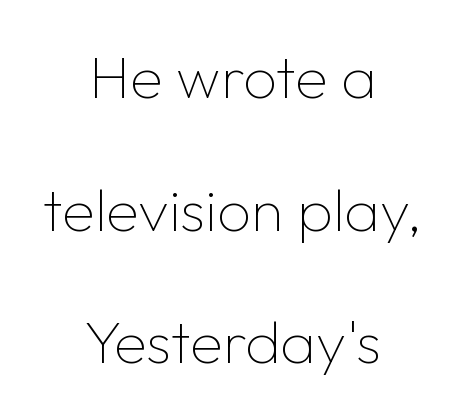
Stems and bowls with no extra thickness — not bold. Glyph-to-glyph distance matches everyday printed text. The compositor balanced each line on the midline. Style check: upright. This block would shrink considerably if given ordinary leading; it's expanded now. Think of a printed novel: that variable character pitch is what you see here.
